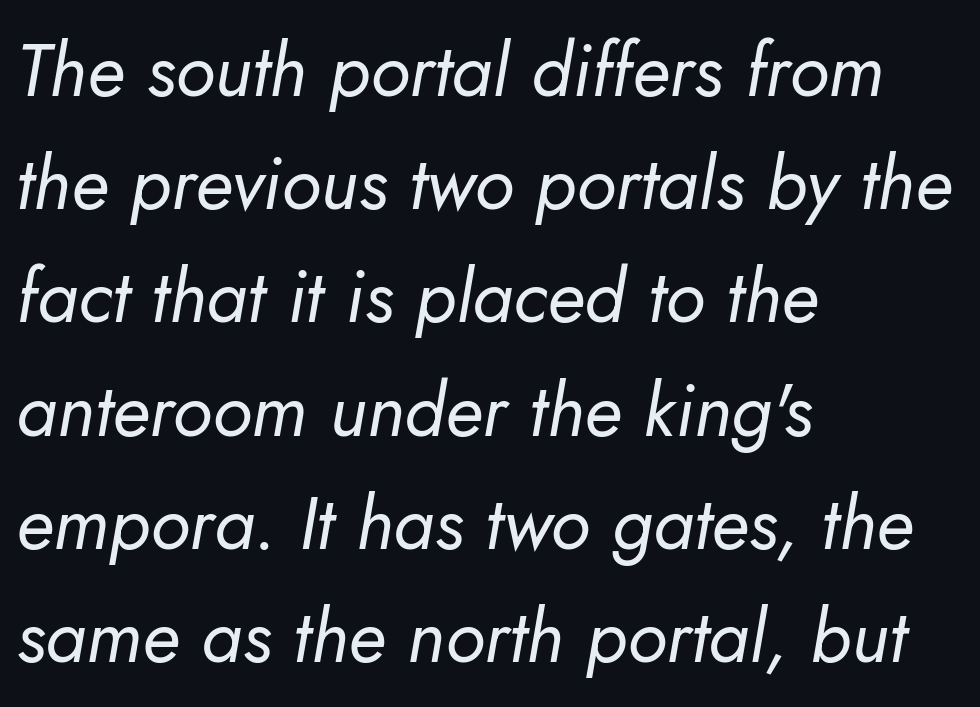
The image shows 74 px regular-weight type, italic (leaning right); set left-aligned, normal line spacing (1.53x), normal letter spacing, not underlined; low stroke contrast and a small x-height.
